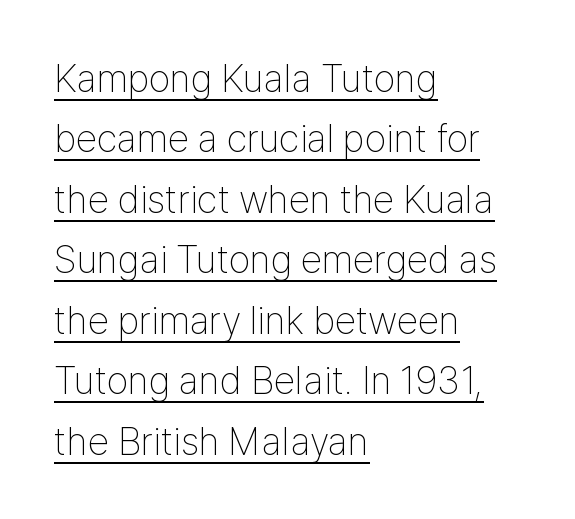
The image shows 39 px thin, condensed sans-serif type, upright; set left-aligned, normal line spacing (1.55x), normal letter spacing, underlined; low stroke contrast and a medium x-height.
